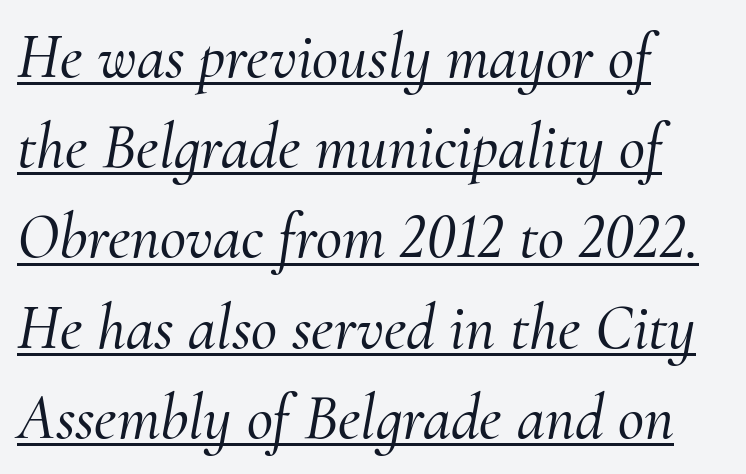
Q: Is the text italic (slanted)? A: Yes, it leans right by about 10 degrees.
Q: Is the typeface a serif or a sans-serif typeface? A: Serif.
Q: Is the text underlined? A: Yes.
Q: How is the paragraph aligned? A: Left-aligned.
Q: Is the spacing between letters normal or unusually wide? A: Normal.
Q: Is the spacing between lines tight, normal or loose? A: Normal.
Q: Width (condensed, normal, or wide)? A: Normal.
Q: Stroke contrast? A: Medium.
Q: x-height? A: Small.
Q: Monospaced? A: No.
